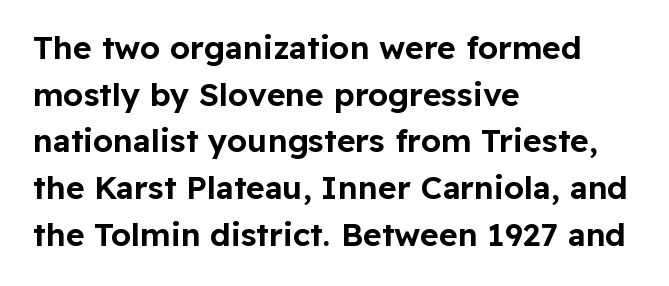
Q: Is the text italic (slanted)? A: No, it is upright.
Q: Is the typeface a serif or a sans-serif typeface? A: Sans-serif.
Q: Is the text underlined? A: No.
Q: How is the paragraph aligned? A: Left-aligned.
Q: Is the spacing between letters normal or unusually wide? A: Normal.
Q: Is the spacing between lines tight, normal or loose? A: Normal.
Q: Width (condensed, normal, or wide)? A: Normal.
Q: Stroke contrast? A: Low.
Q: x-height? A: Medium.
Q: Monospaced? A: No.
